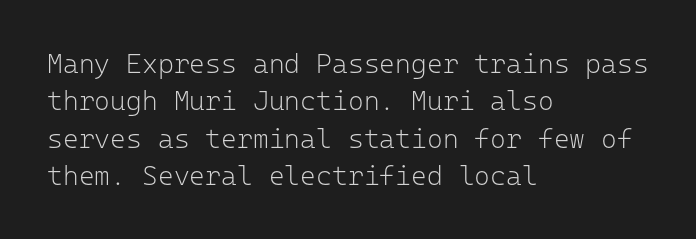
{"italic": "no", "bold": "no", "underline": "no", "align": "left", "line_spacing": "normal", "line_spacing_ratio": 1.38, "letter_spacing": "normal", "letter_spacing_em": 0.0, "glyph_px": 27}
